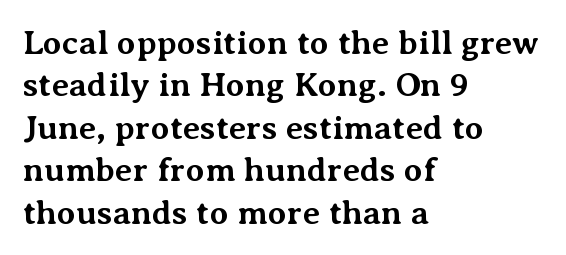
The image shows 34 px bold serif type, upright; set left-aligned, normal line spacing (1.25x), normal letter spacing, not underlined; medium stroke contrast and a medium x-height.
